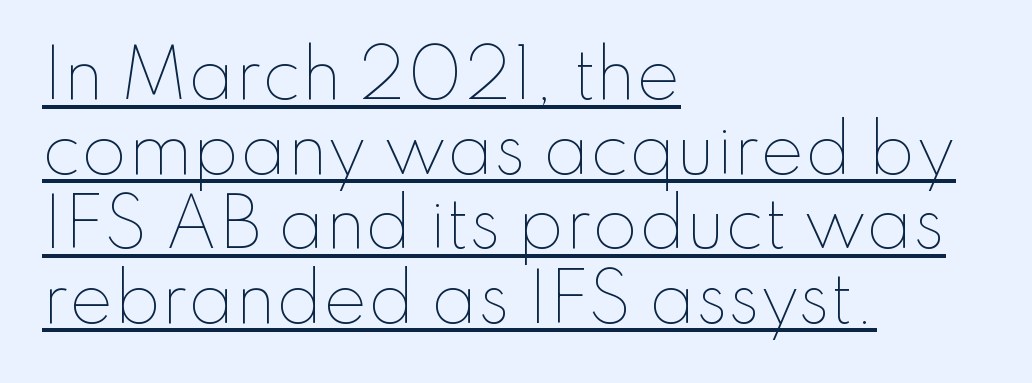
The image shows 66 px thin type, upright; set left-aligned, tight line spacing (1.13x), normal letter spacing, underlined; low stroke contrast and a small x-height.
